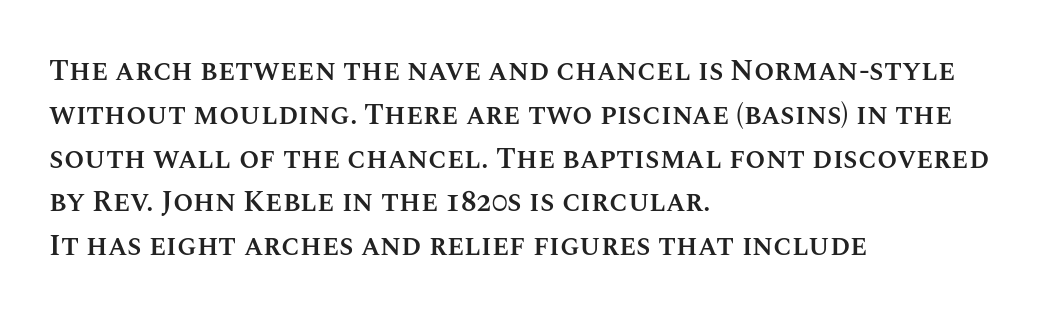
{"italic": "no", "bold": "semi", "weight": "semibold", "width": "normal", "stroke_contrast": "medium", "x_height": "large", "monospaced": "no", "underline": "no", "align": "left", "line_spacing": "normal", "line_spacing_ratio": 1.51, "letter_spacing": "normal", "letter_spacing_em": 0.0, "glyph_px": 29}
